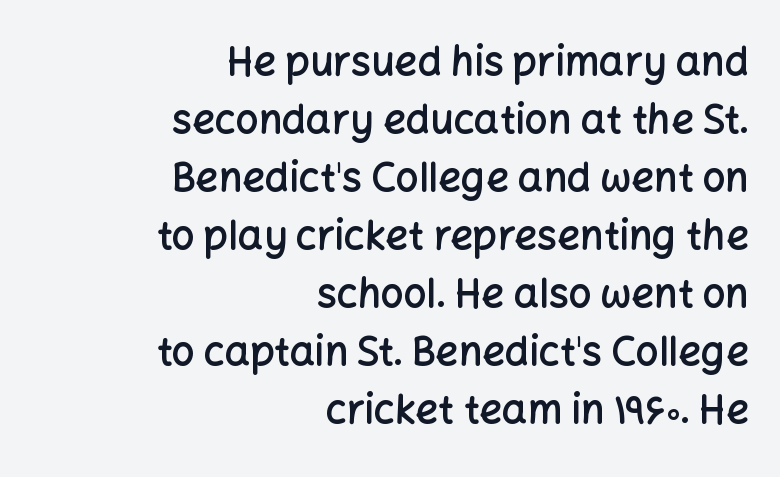
{"serif": "no", "italic": "no", "bold": "semi", "weight": "semibold", "width": "normal", "stroke_contrast": "low", "x_height": "medium", "monospaced": "no", "underline": "no", "align": "right", "line_spacing": "normal", "line_spacing_ratio": 1.45, "letter_spacing": "normal", "letter_spacing_em": 0.0, "glyph_px": 40}
